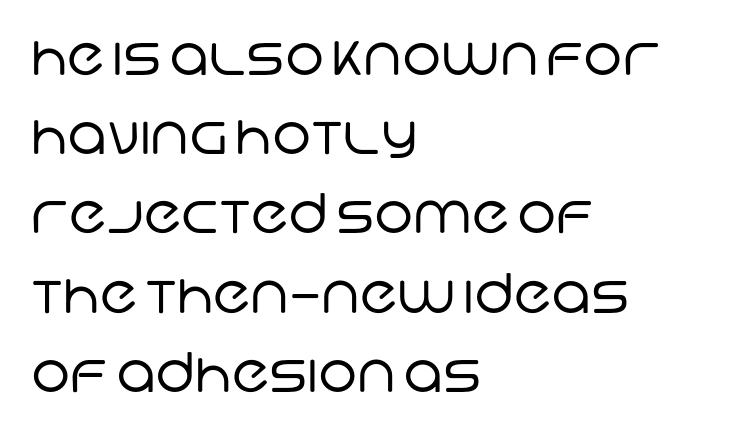
{"serif": "no", "bold": "no", "weight": "regular", "width": "normal", "stroke_contrast": "low", "x_height": "large", "monospaced": "no", "underline": "no", "align": "left", "line_spacing": "normal", "line_spacing_ratio": 1.44, "letter_spacing": "normal", "letter_spacing_em": 0.0, "glyph_px": 55}
